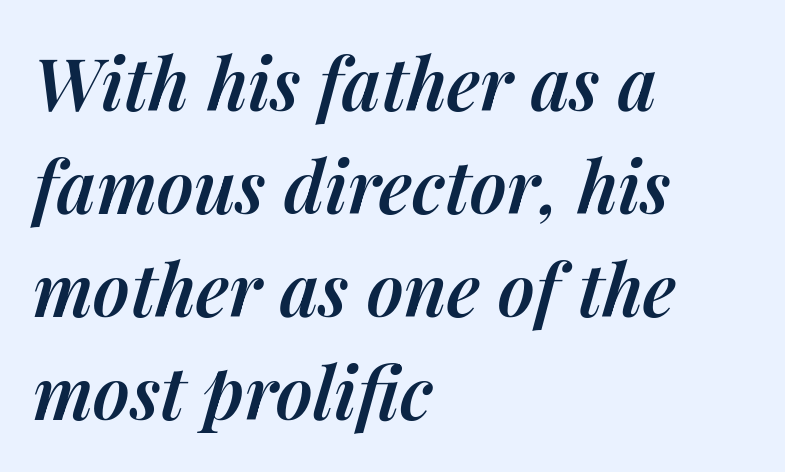
The sample has been set in demibold, a notch under bold. Here the designer chose a conventional face with non-uniform glyph widths. Normally led — the rows are evenly, conventionally spaced. The passage shown has conventional tracking throughout. Quick note: underline off. These lines were composed using italics.
